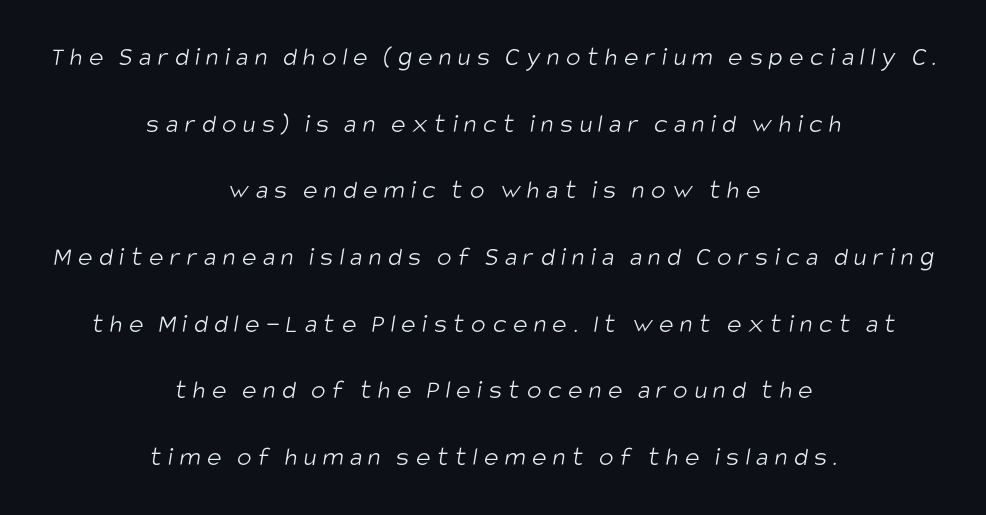
{"bold": "no", "underline": "no", "align": "center", "line_spacing": "loose", "line_spacing_ratio": 2.47, "letter_spacing": "wide", "letter_spacing_em": 0.24, "glyph_px": 27}
